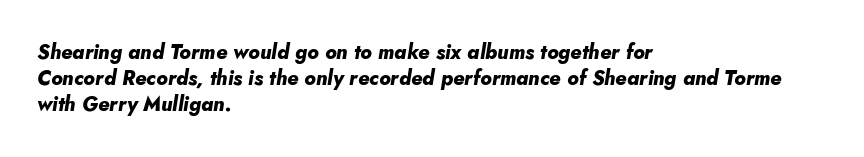
Q: Is the text bold? A: Yes.
Q: Is the text italic (slanted)? A: Yes, it leans right by about 10 degrees.
Q: Is the text underlined? A: No.
Q: How is the paragraph aligned? A: Left-aligned.
Q: Is the spacing between letters normal or unusually wide? A: Normal.
Q: Is the spacing between lines tight, normal or loose? A: Normal.
